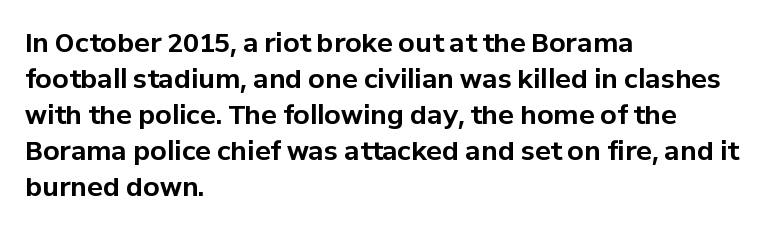
Weight: bold. Inter-character spacing is left at the font's built-in metrics. Check the space under the baseline: it is left empty. These lines sit exactly where default settings would place them. Compared with a centered layout, this one pins lines to the left instead.
